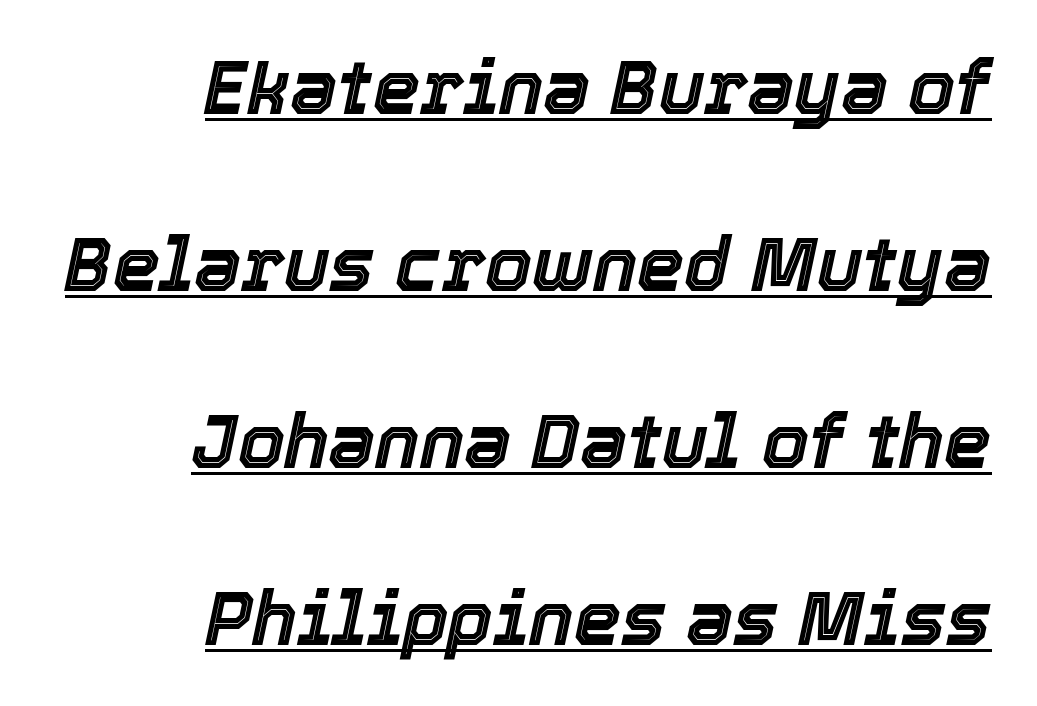
Q: Is the text italic (slanted)? A: Yes, it leans right by about 12 degrees.
Q: Is the text underlined? A: Yes.
Q: How is the paragraph aligned? A: Right-aligned.
Q: Is the spacing between letters normal or unusually wide? A: Normal.
Q: Is the spacing between lines tight, normal or loose? A: Loose.
Q: Width (condensed, normal, or wide)? A: Normal.
Q: x-height? A: Medium.
Q: Monospaced? A: No.
